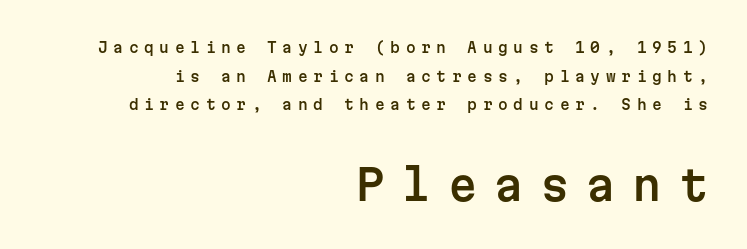
Q: Is the text italic (slanted)? A: No, it is upright.
Q: Is the typeface a serif or a sans-serif typeface? A: Sans-serif.
Q: Is the text underlined? A: No.
Q: How is the paragraph aligned? A: Right-aligned.
Q: Is the spacing between letters normal or unusually wide? A: Unusually wide.
Q: Is the spacing between lines tight, normal or loose? A: Loose.
Q: Which block of text is set in a larger size, the first (top) or the second (bottom)? A: The second (bottom) one.
Q: Width (condensed, normal, or wide)? A: Normal.
Q: Stroke contrast? A: Low.
Q: x-height? A: Medium.
Q: Monospaced? A: Yes.
